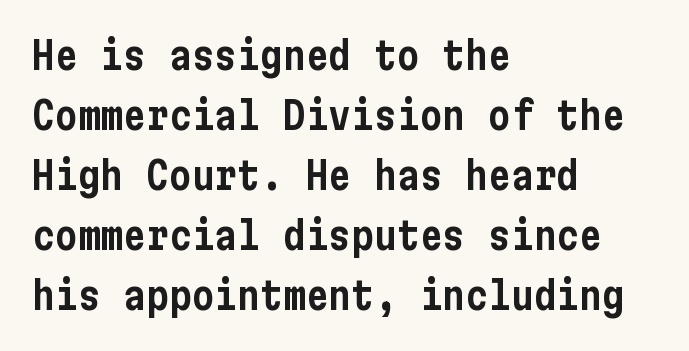
The image shows 38 px condensed sans-serif type, upright; set left-aligned, normal line spacing (1.58x), normal letter spacing, not underlined; low stroke contrast and a medium x-height.
